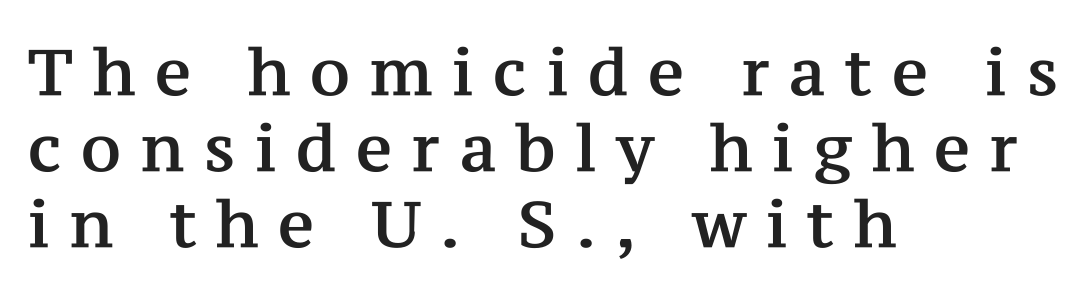
Layout note: lines flush left. Think of a printed novel: that variable character pitch is what you see here. Beneath every word, the page is bare. Does the type have serifs? Yes, each stem ends in a small foot. Short note: letters widely spaced.
